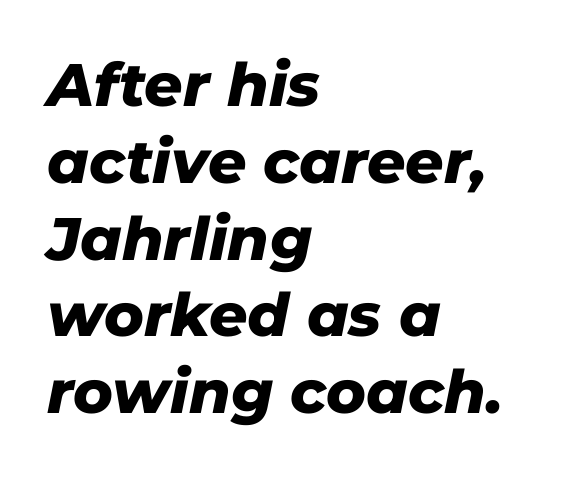
Q: Is the text bold? A: Yes.
Q: Is the text italic (slanted)? A: Yes, it leans right by about 11 degrees.
Q: Is the text underlined? A: No.
Q: How is the paragraph aligned? A: Left-aligned.
Q: Is the spacing between letters normal or unusually wide? A: Normal.
Q: Is the spacing between lines tight, normal or loose? A: Normal.
Q: Width (condensed, normal, or wide)? A: Normal.
Q: Stroke contrast? A: Low.
Q: x-height? A: Medium.
Q: Monospaced? A: No.
